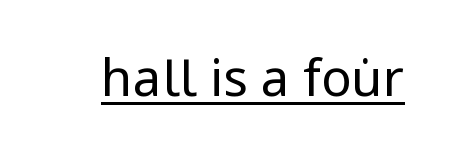
The image shows 51 px regular-weight, condensed sans-serif type, upright; set normal letter spacing, underlined; low stroke contrast and a large x-height.
